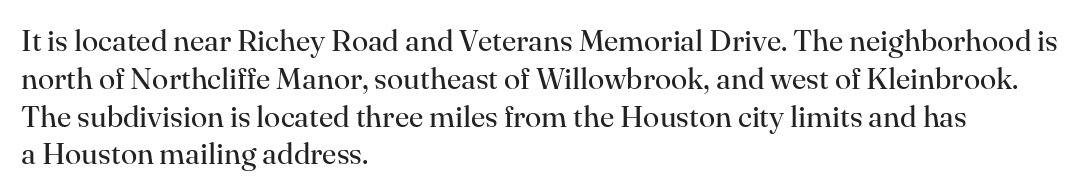
Words float on clear page, feet unadorned. Stroke thickness stays within the range of a standard reading face or lighter. Line starts are locked; line ends wander. Characters remain perfectly vertical along every line. Each letter keeps its own natural width here, so spacing adapts to shape.
